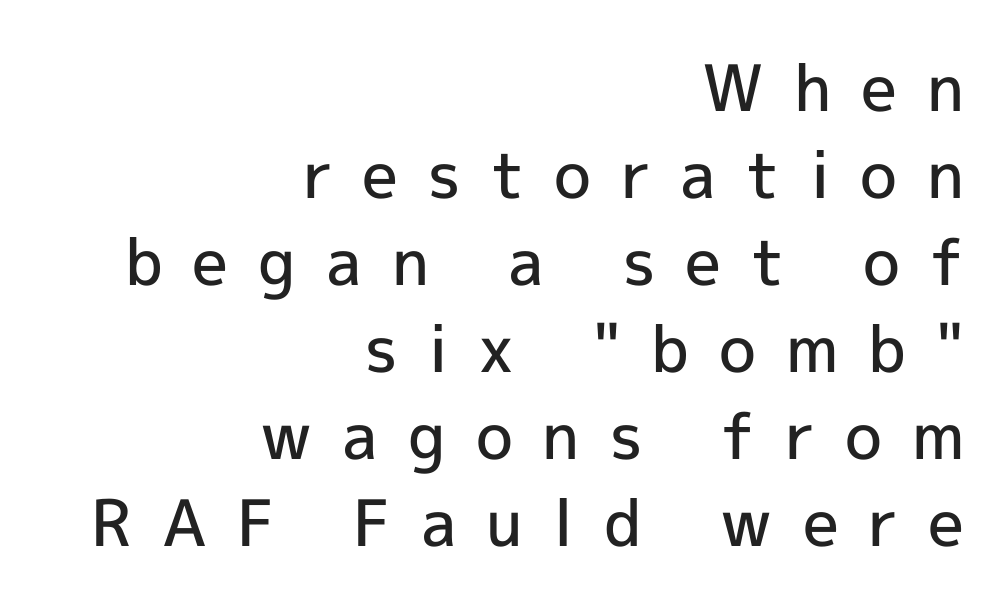
If you drew a ruler down the right edge, every line would touch it. Stems and bowls a touch heavier than normal — semibold. Italic? Not at all — the glyphs are vertical. These lines have a slow, spaced-out rhythm from letter to letter.
